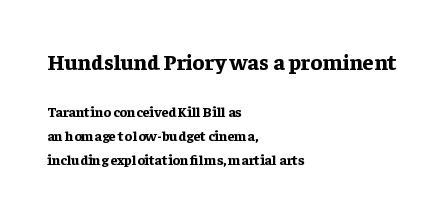
The font's upright variant was chosen for this text. Block one is the big one; block two sits smaller underneath. Just letters on the line, the space beneath them empty. Teacher's note: observe the even left margin — that is flush-left alignment.
